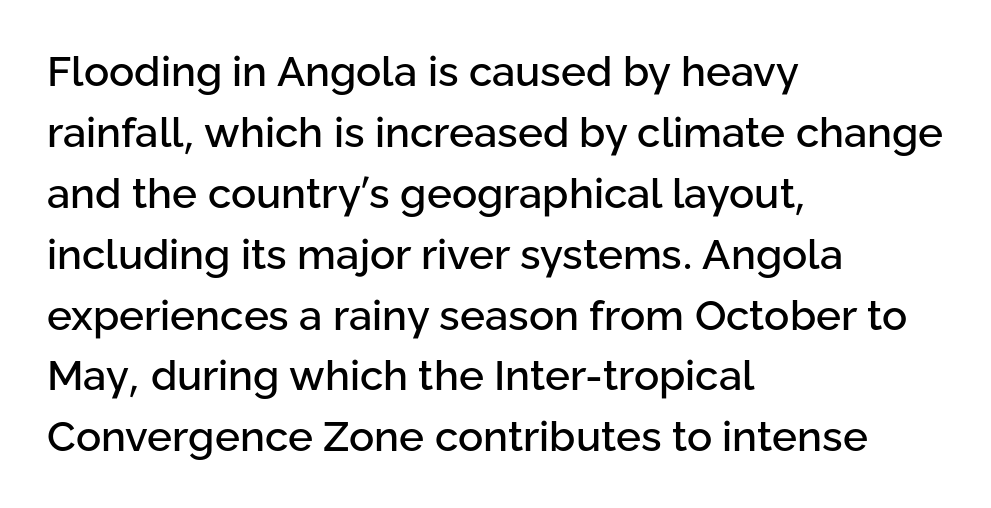
Q: Is the text italic (slanted)? A: No, it is upright.
Q: Is the typeface a serif or a sans-serif typeface? A: Sans-serif.
Q: Is the text underlined? A: No.
Q: How is the paragraph aligned? A: Left-aligned.
Q: Is the spacing between letters normal or unusually wide? A: Normal.
Q: Is the spacing between lines tight, normal or loose? A: Normal.
Q: Width (condensed, normal, or wide)? A: Normal.
Q: Stroke contrast? A: Low.
Q: x-height? A: Medium.
Q: Monospaced? A: No.
